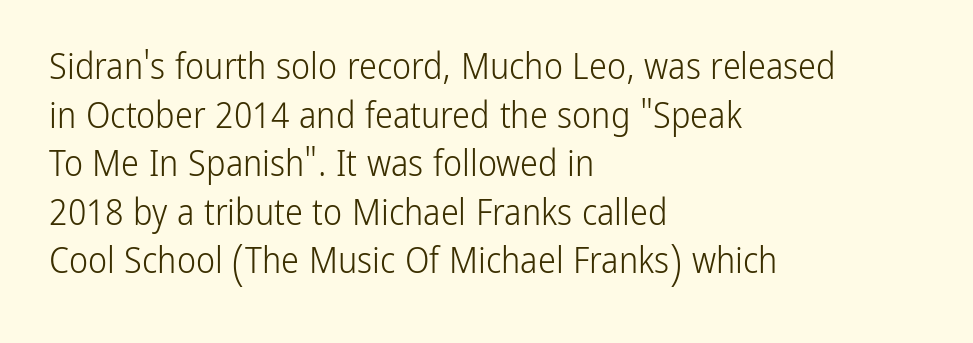
{"serif": "no", "italic": "no", "bold": "no", "weight": "light", "width": "condensed", "stroke_contrast": "low", "x_height": "medium", "monospaced": "no", "underline": "no", "align": "left", "line_spacing": "normal", "line_spacing_ratio": 1.35, "letter_spacing": "normal", "letter_spacing_em": 0.0, "glyph_px": 36}
